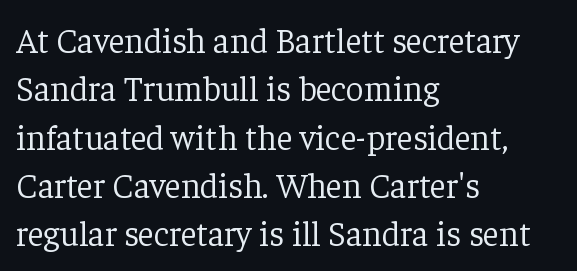
{"serif": "yes", "italic": "no", "bold": "no", "weight": "light", "width": "normal", "stroke_contrast": "low", "x_height": "medium", "monospaced": "no", "underline": "no", "align": "left", "line_spacing": "normal", "line_spacing_ratio": 1.38, "letter_spacing": "normal", "letter_spacing_em": 0.0, "glyph_px": 35}
